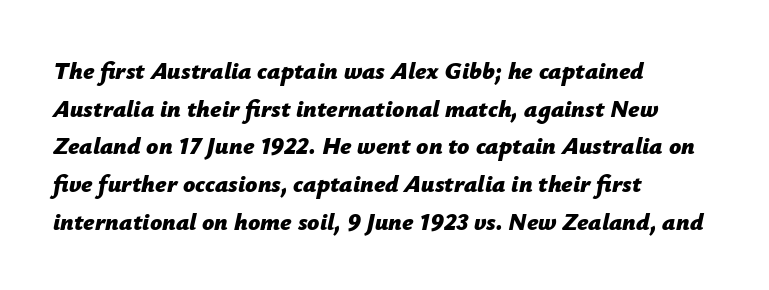
The image shows 24 px bold type, italic (leaning right); set left-aligned, normal line spacing (1.57x), normal letter spacing, not underlined.
